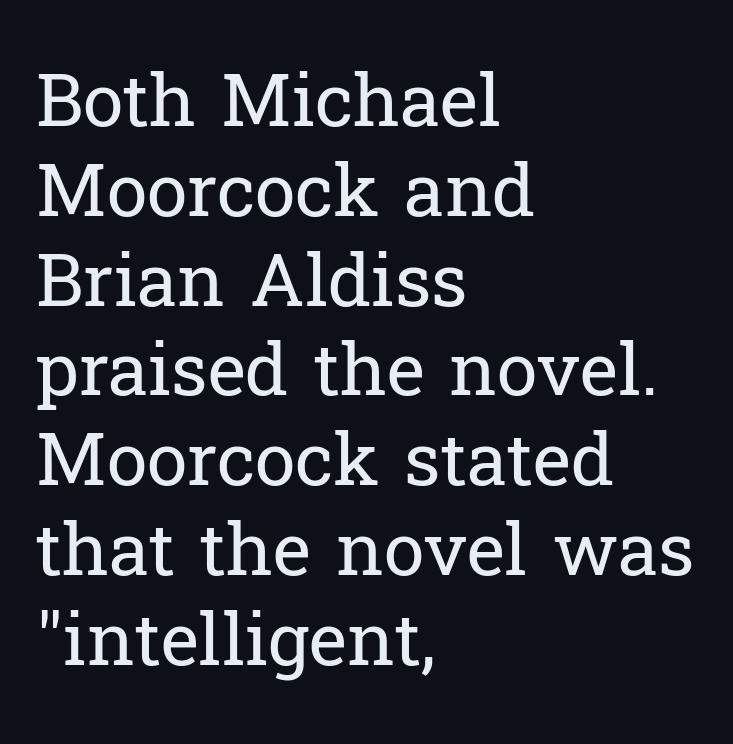
Nothing heavy about these letters — not bold at all. These lines are set flush left with a ragged right edge. The letters stand straight up with perfectly vertical stems. Glance below the letters and you will spot only blank space. These lines keep a tight, regular rhythm from letter to letter. The rendering uses natural spacing where letterforms have individual widths.
